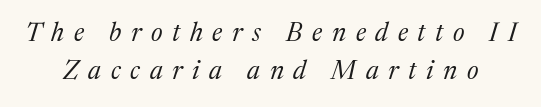
The image shows 26 px text type, italic (leaning right); set normal line spacing (1.46x), unusually wide letter spacing (+0.37 em), not underlined.
